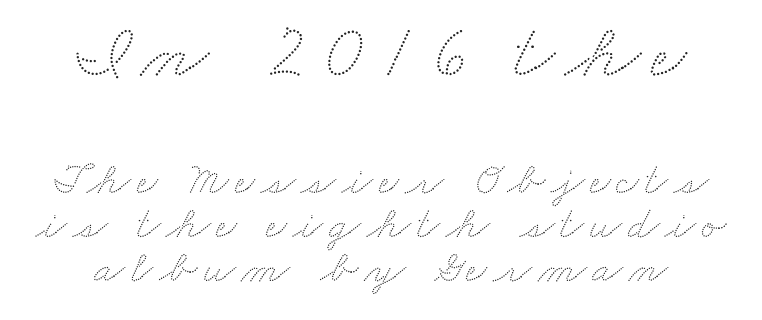
The image shows 78 px wide type; set tight line spacing (0.98x), not underlined; the first (top) block is 1.73x larger; low stroke contrast and a small x-height.
